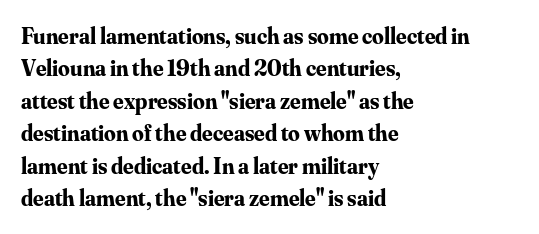
The space directly below the letters is spotless. A dark, heavy texture on the line: the type is bold. Every row of glyphs begins at an identical x-position on the left. Posture: vertical.
